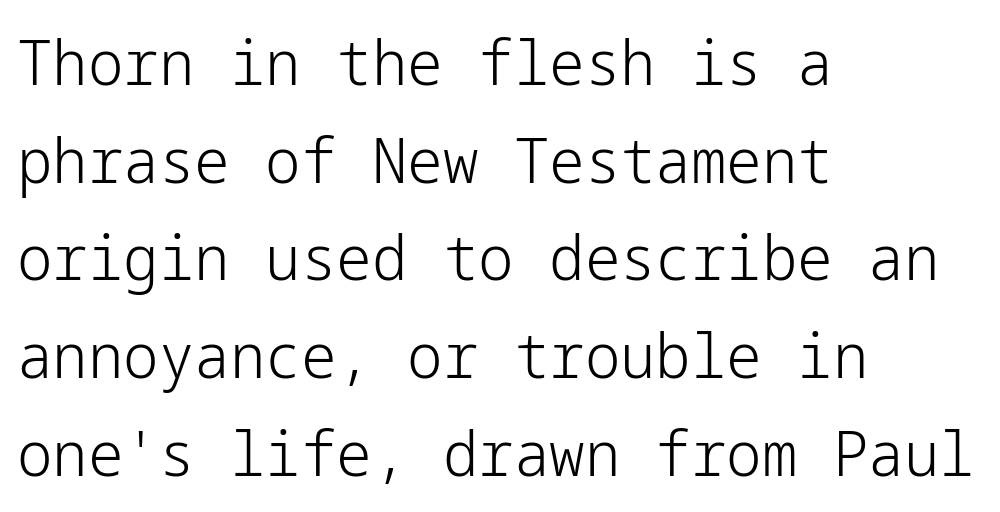
The image shows 63 px light sans-serif type, upright; set left-aligned, normal line spacing (1.55x), normal letter spacing, not underlined; low stroke contrast and a medium x-height.
